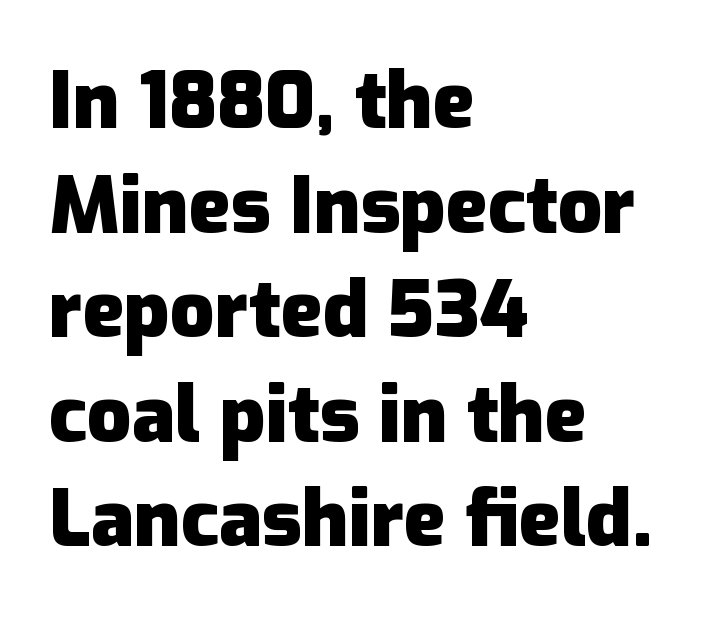
{"serif": "no", "italic": "no", "bold": "yes", "weight": "heavy", "width": "normal", "stroke_contrast": "low", "x_height": "medium", "monospaced": "no", "underline": "no", "align": "left", "line_spacing": "normal", "line_spacing_ratio": 1.34, "letter_spacing": "normal", "letter_spacing_em": 0.0, "glyph_px": 78}
